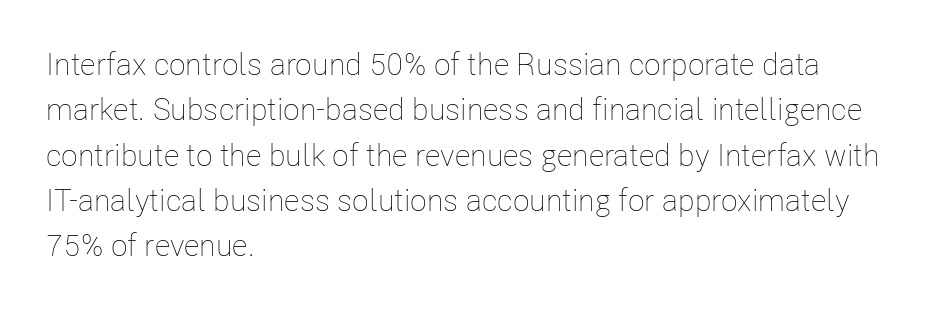
{"italic": "no", "bold": "no", "weight": "thin", "width": "condensed", "stroke_contrast": "low", "x_height": "medium", "monospaced": "no", "underline": "no", "align": "left", "line_spacing": "normal", "line_spacing_ratio": 1.46, "letter_spacing": "normal", "letter_spacing_em": 0.0, "glyph_px": 31}
